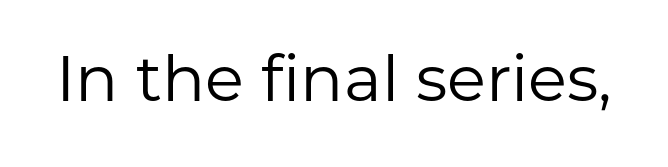
{"serif": "no", "italic": "no", "bold": "no", "weight": "regular", "width": "normal", "stroke_contrast": "low", "x_height": "medium", "monospaced": "no", "underline": "no", "letter_spacing": "normal", "letter_spacing_em": 0.0, "glyph_px": 64}
